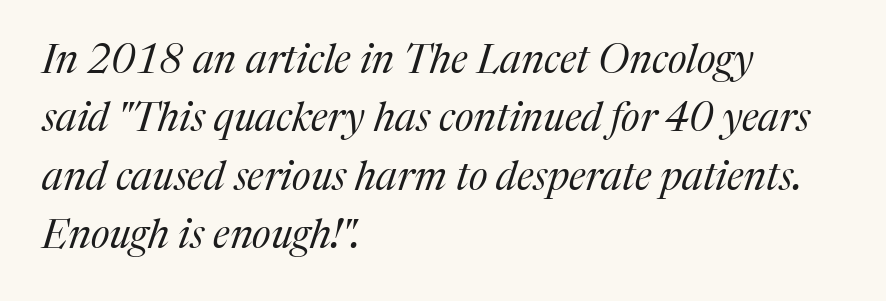
Q: Is the text bold? A: No.
Q: Is the text italic (slanted)? A: Yes, it leans right by about 17 degrees.
Q: Is the typeface a serif or a sans-serif typeface? A: Serif.
Q: Is the text underlined? A: No.
Q: How is the paragraph aligned? A: Left-aligned.
Q: Is the spacing between letters normal or unusually wide? A: Normal.
Q: Is the spacing between lines tight, normal or loose? A: Normal.
Q: Width (condensed, normal, or wide)? A: Normal.
Q: Stroke contrast? A: Medium.
Q: x-height? A: Medium.
Q: Monospaced? A: No.
